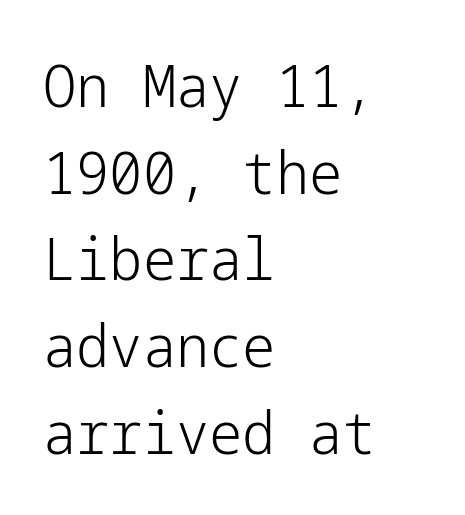
Q: Is the text bold? A: No.
Q: Is the text italic (slanted)? A: No, it is upright.
Q: Is the typeface a serif or a sans-serif typeface? A: Sans-serif.
Q: Is the text underlined? A: No.
Q: How is the paragraph aligned? A: Left-aligned.
Q: Is the spacing between letters normal or unusually wide? A: Normal.
Q: Is the spacing between lines tight, normal or loose? A: Normal.
Q: Width (condensed, normal, or wide)? A: Normal.
Q: Stroke contrast? A: Low.
Q: x-height? A: Medium.
